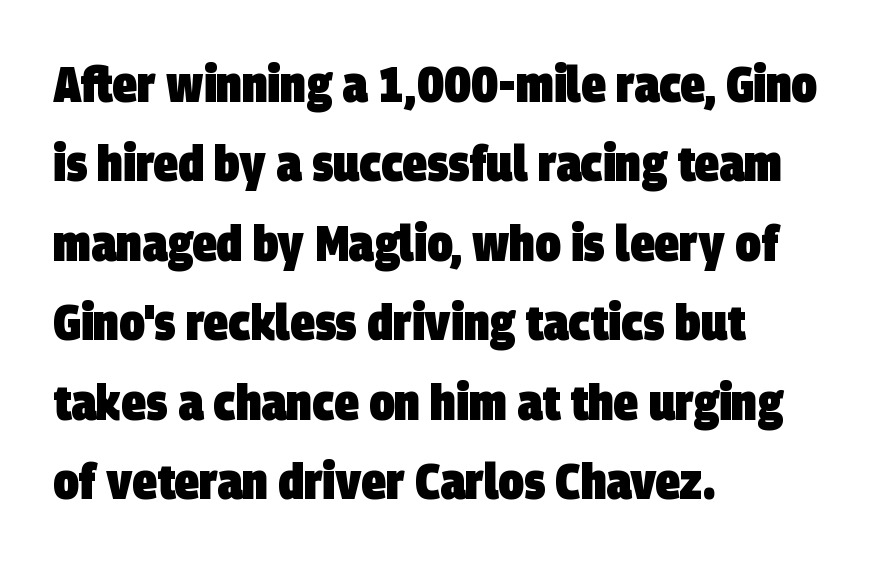
The image shows 50 px heavy, condensed sans-serif type; set left-aligned, normal line spacing (1.59x), normal letter spacing, not underlined; low stroke contrast and a large x-height.
